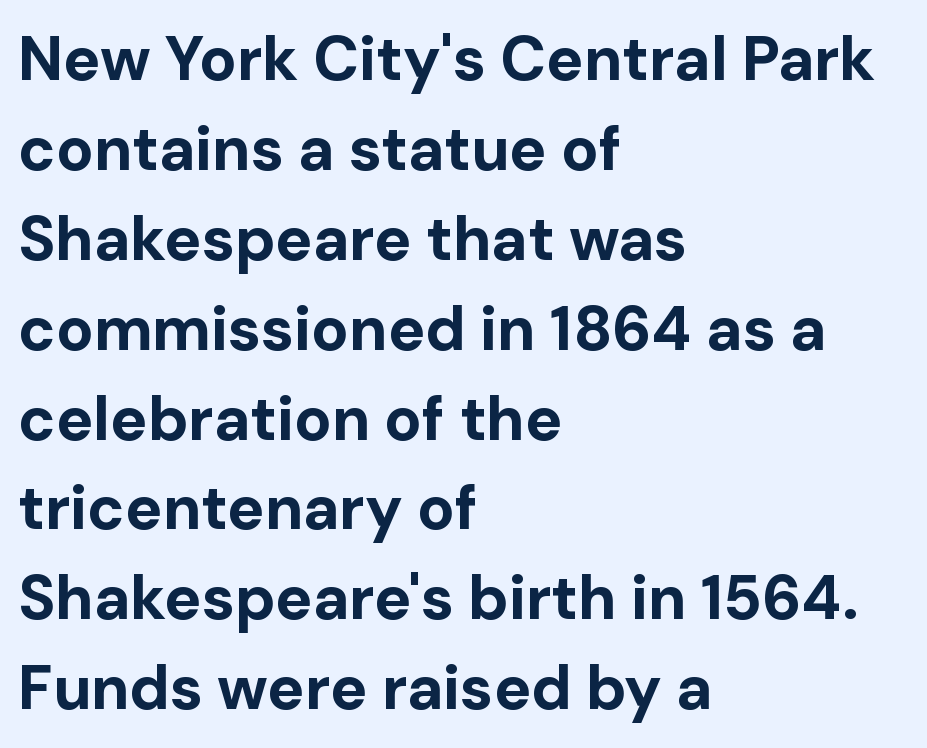
The image shows 62 px bold sans-serif type, upright; set left-aligned, normal line spacing (1.45x), normal letter spacing, not underlined; low stroke contrast and a medium x-height.
